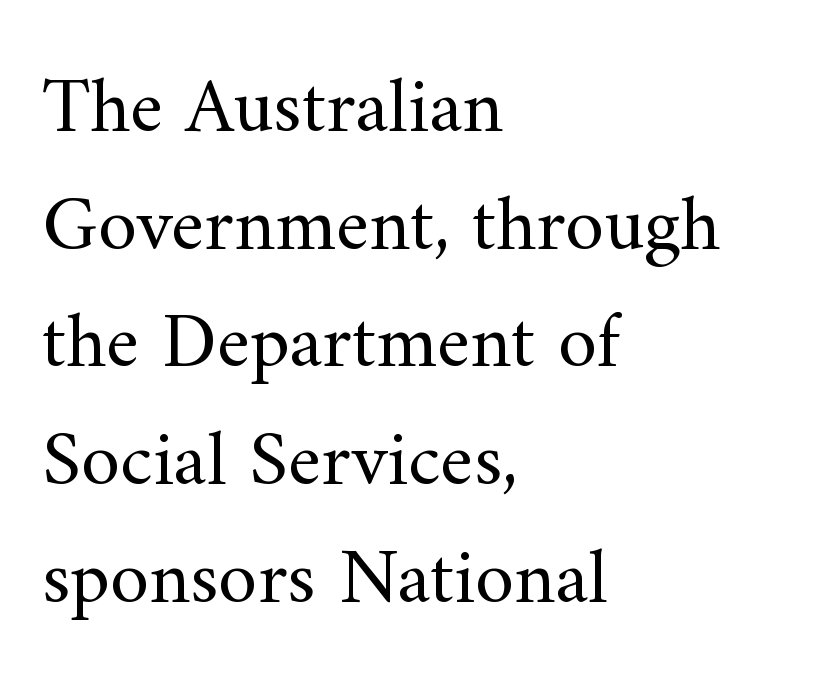
The image shows 79 px regular-weight serif type, upright; set left-aligned, normal line spacing (1.49x), normal letter spacing, not underlined; medium stroke contrast and a small x-height.
